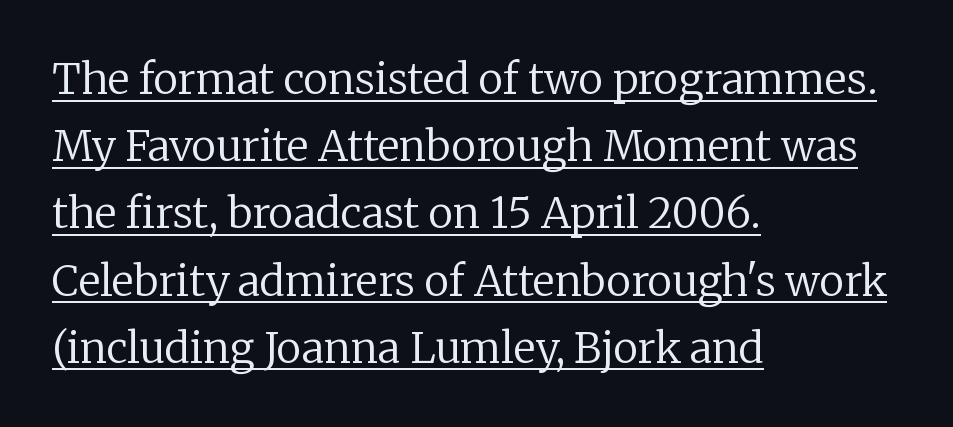
{"serif": "yes", "italic": "no", "bold": "no", "weight": "regular", "width": "normal", "stroke_contrast": "low", "x_height": "medium", "monospaced": "no", "underline": "yes", "align": "left", "line_spacing": "normal", "line_spacing_ratio": 1.6, "letter_spacing": "normal", "letter_spacing_em": 0.0, "glyph_px": 42}
